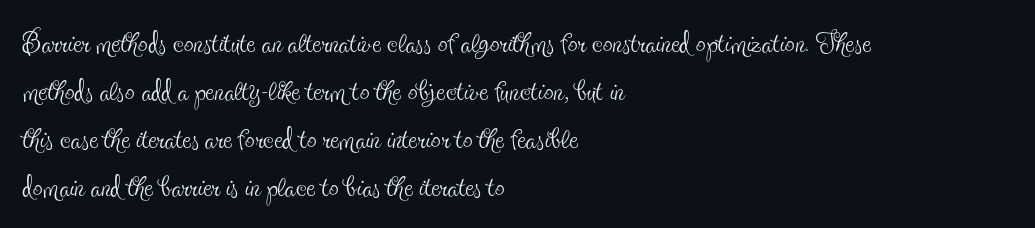
The image shows 39 px thin, condensed serif type; set left-aligned, line spacing 1.23x, normal letter spacing, not underlined; a small x-height.
